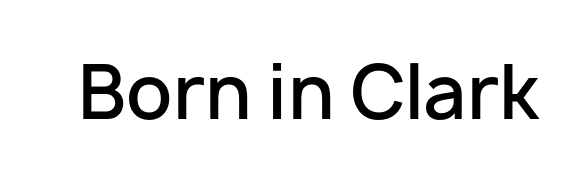
The image shows 73 px semibold sans-serif type, upright; set normal letter spacing, not underlined; low stroke contrast and a medium x-height.
